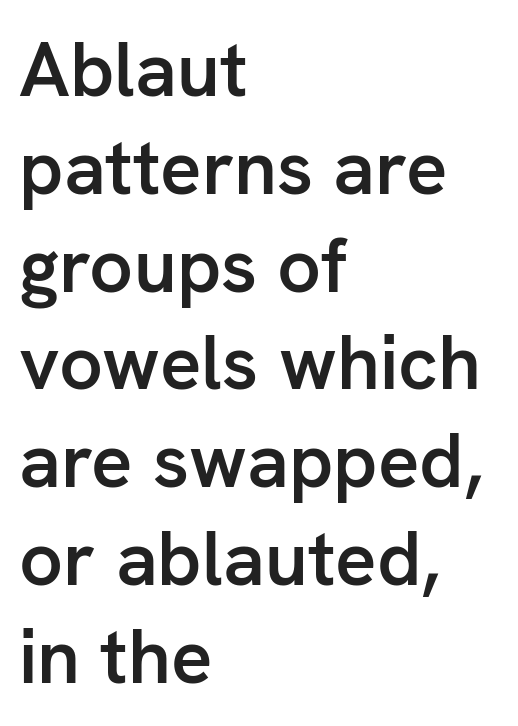
{"serif": "no", "italic": "no", "bold": "semi", "weight": "semibold", "width": "normal", "stroke_contrast": "low", "x_height": "medium", "monospaced": "no", "underline": "no", "align": "left", "line_spacing": "normal", "line_spacing_ratio": 1.27, "letter_spacing": "normal", "letter_spacing_em": 0.0, "glyph_px": 77}
